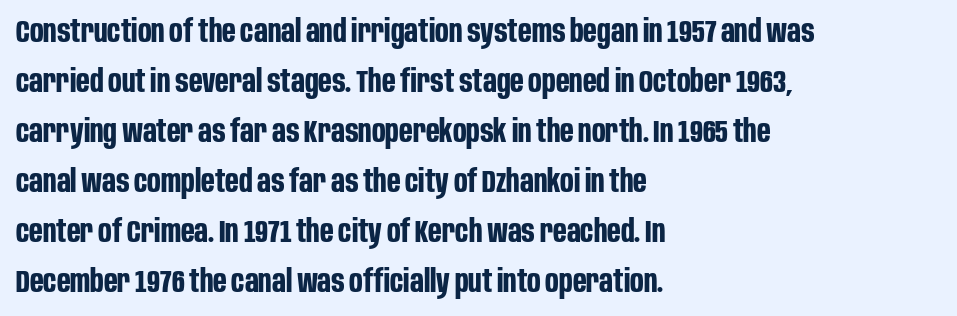
{"serif": "no", "italic": "no", "bold": "yes", "weight": "bold", "width": "condensed", "stroke_contrast": "low", "x_height": "large", "monospaced": "no", "underline": "no", "align": "left", "line_spacing": "normal", "line_spacing_ratio": 1.56, "letter_spacing": "normal", "letter_spacing_em": 0.0, "glyph_px": 32}
